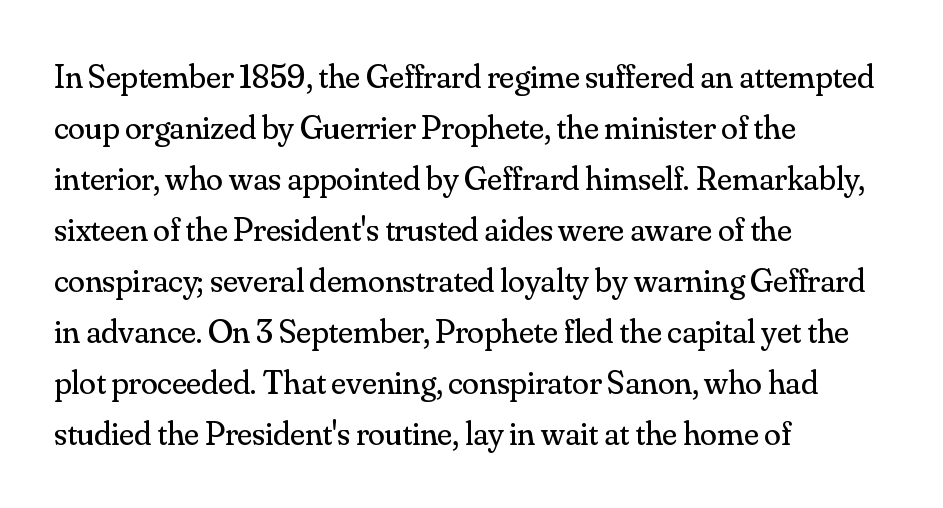
The image shows 34 px regular-weight serif type, upright; set left-aligned, normal line spacing (1.5x), normal letter spacing, not underlined; medium stroke contrast and a small x-height.
